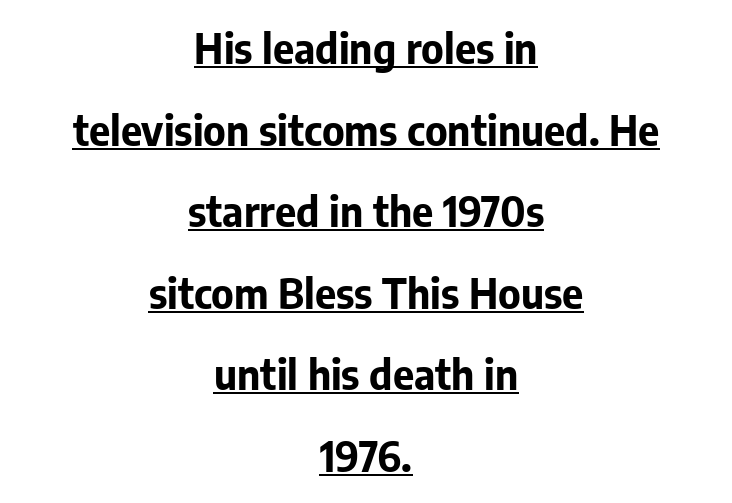
Q: Is the text bold? A: Yes.
Q: Is the text italic (slanted)? A: No, it is upright.
Q: Is the typeface a serif or a sans-serif typeface? A: Sans-serif.
Q: Is the text underlined? A: Yes.
Q: How is the paragraph aligned? A: Centered.
Q: Is the spacing between letters normal or unusually wide? A: Normal.
Q: Is the spacing between lines tight, normal or loose? A: Loose.
Q: Width (condensed, normal, or wide)? A: Normal.
Q: Stroke contrast? A: Low.
Q: x-height? A: Medium.
Q: Monospaced? A: No.
